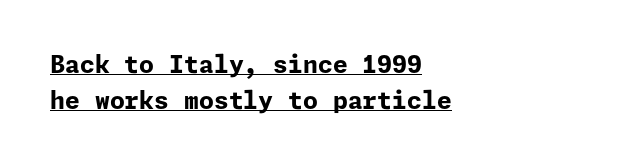
This rendering uses left alignment, leaving the right contour irregular. Thick stems and heavy bowls — unmistakably bold. The leading is moderate, giving the passage an even texture. Posture: straight, roman, zero tilt.
